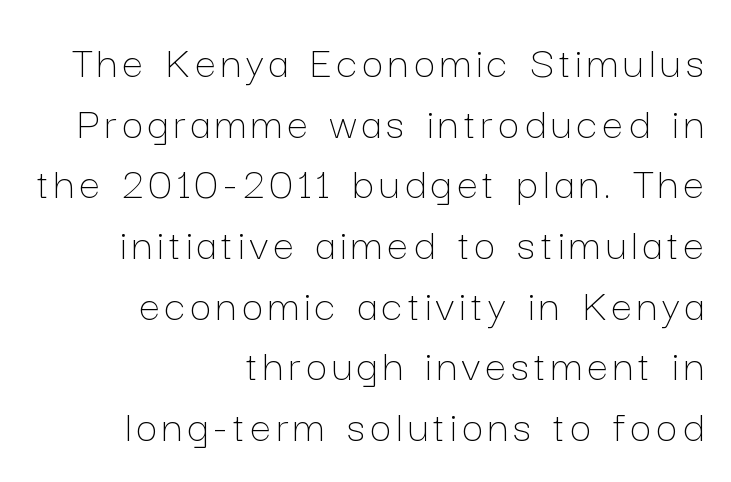
Weight: in the light-to-regular range. Do the letters lean? They stand straight. The lines are quadded right. Proportional: the letters do not fall into vertical columns. The baseline area is clear. How would I describe the line gaps? Plain and ordinary.
